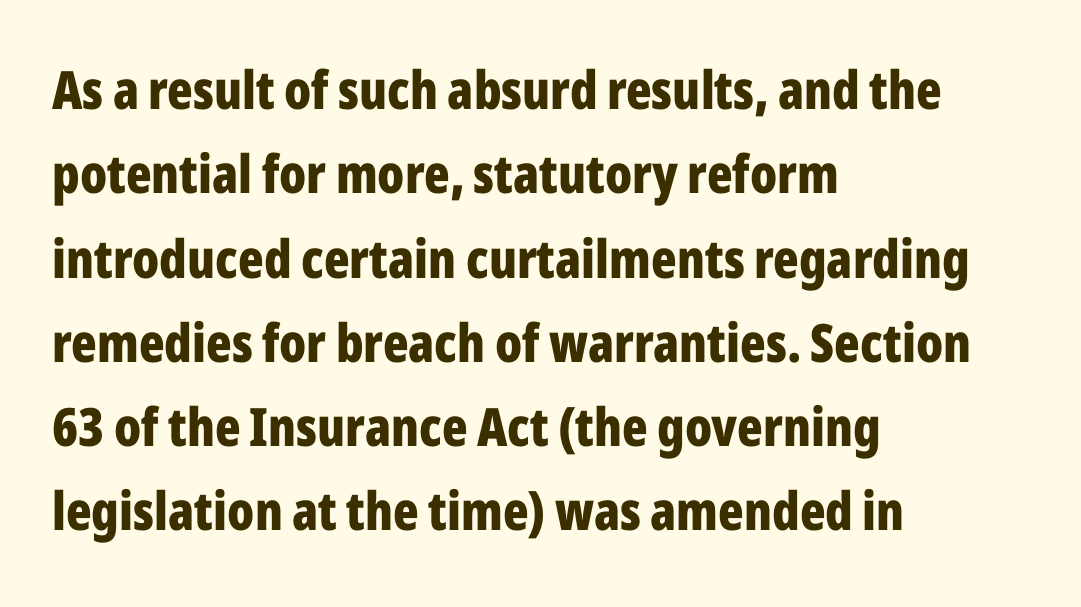
The image shows 53 px bold, condensed sans-serif type, upright; set left-aligned, normal line spacing (1.59x), normal letter spacing, not underlined; low stroke contrast and a medium x-height.
